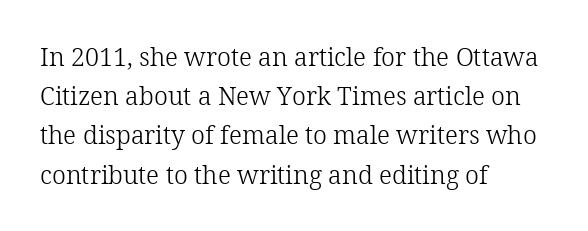
{"italic": "no", "bold": "no", "underline": "no", "align": "left", "line_spacing": "normal", "line_spacing_ratio": 1.57, "letter_spacing": "normal", "letter_spacing_em": 0.0, "glyph_px": 25}
